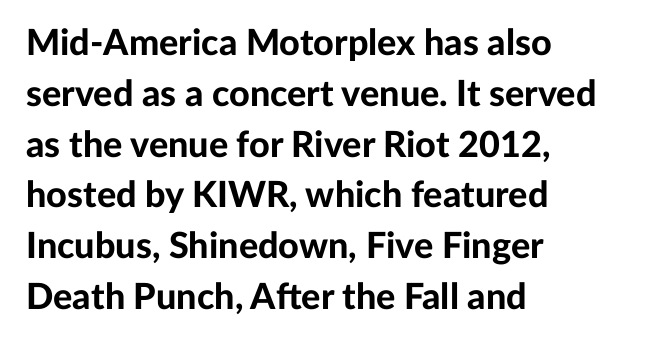
{"serif": "no", "italic": "no", "bold": "yes", "weight": "bold", "width": "normal", "stroke_contrast": "low", "x_height": "medium", "monospaced": "no", "underline": "no", "align": "left", "line_spacing": "normal", "line_spacing_ratio": 1.41, "letter_spacing": "normal", "letter_spacing_em": 0.0, "glyph_px": 36}
